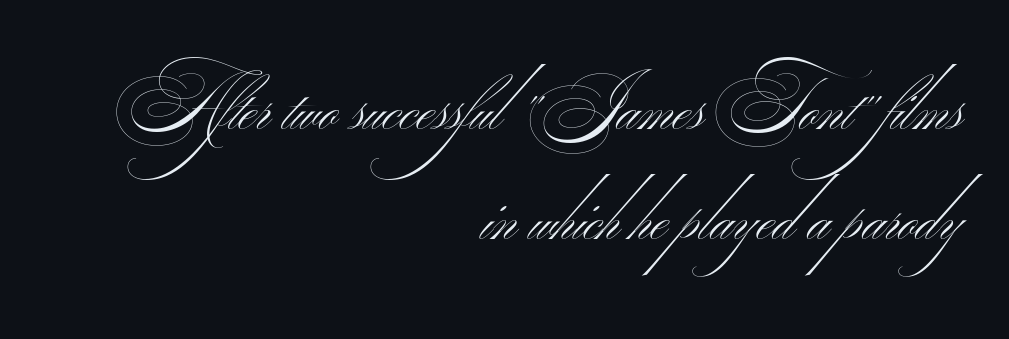
Counters stay open thanks to moderate or lighter strokes. The area under the type is left untouched. These lines are rendered in a variable-pitch font. The tracking reads as untouched default to a designer's eye. What kind of face is this? One without serifs — a sans. Quick note: interline space is typical.
